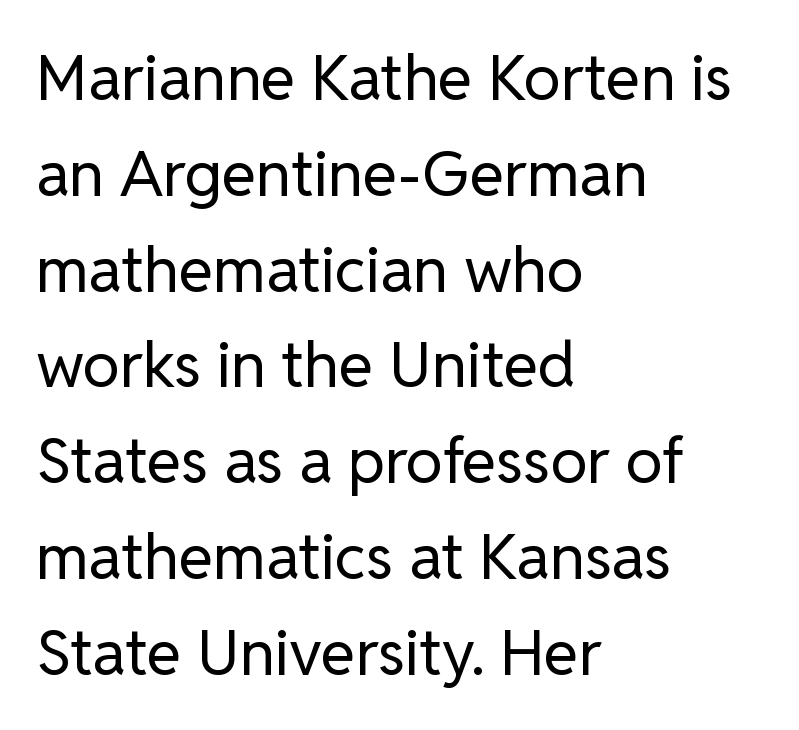
Q: Is the text bold? A: No.
Q: Is the text italic (slanted)? A: No, it is upright.
Q: Is the typeface a serif or a sans-serif typeface? A: Sans-serif.
Q: Is the text underlined? A: No.
Q: How is the paragraph aligned? A: Left-aligned.
Q: Is the spacing between letters normal or unusually wide? A: Normal.
Q: Is the spacing between lines tight, normal or loose? A: Normal.
Q: Width (condensed, normal, or wide)? A: Normal.
Q: Stroke contrast? A: Low.
Q: x-height? A: Medium.
Q: Monospaced? A: No.
